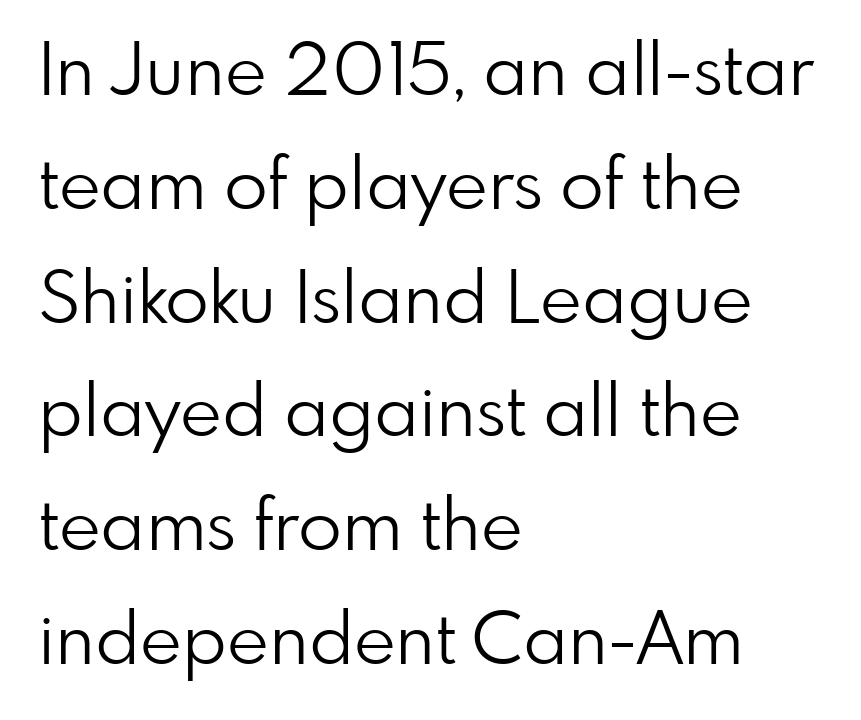
Q: Is the text bold? A: No.
Q: Is the text italic (slanted)? A: No, it is upright.
Q: Is the typeface a serif or a sans-serif typeface? A: Sans-serif.
Q: Is the text underlined? A: No.
Q: How is the paragraph aligned? A: Left-aligned.
Q: Is the spacing between letters normal or unusually wide? A: Normal.
Q: Is the spacing between lines tight, normal or loose? A: Normal.
Q: Width (condensed, normal, or wide)? A: Normal.
Q: Stroke contrast? A: Low.
Q: x-height? A: Small.
Q: Monospaced? A: No.
